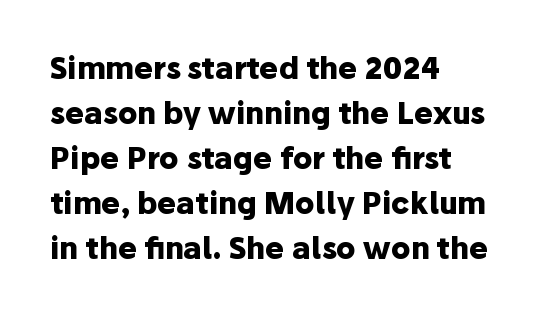
{"serif": "no", "italic": "no", "bold": "yes", "weight": "heavy", "width": "normal", "stroke_contrast": "low", "x_height": "medium", "monospaced": "no", "underline": "no", "align": "left", "line_spacing": "normal", "line_spacing_ratio": 1.55, "letter_spacing": "normal", "letter_spacing_em": 0.0, "glyph_px": 29}
